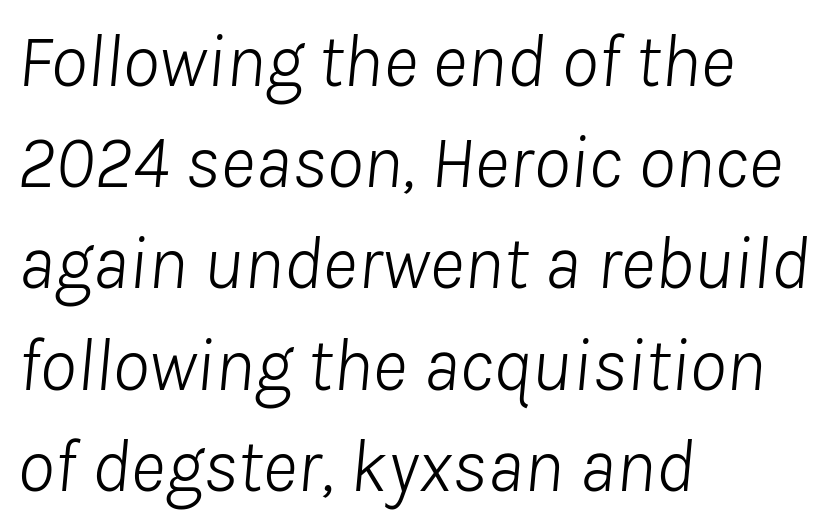
The image shows 75 px light type, italic (leaning right); set left-aligned, normal line spacing (1.35x), normal letter spacing, not underlined; low stroke contrast and a medium x-height.
